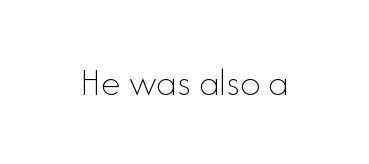
The image shows 40 px thin type, upright; set normal letter spacing, not underlined; low stroke contrast and a small x-height.
